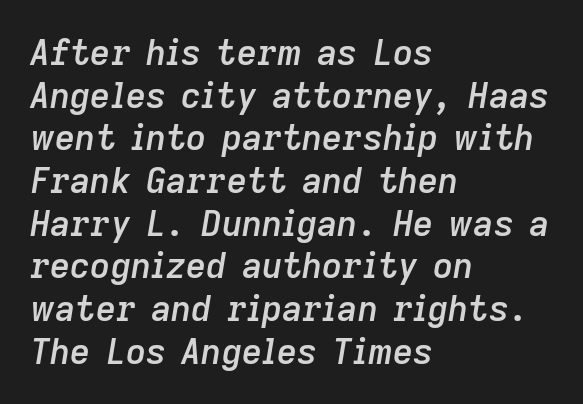
The letters are semibold — heavier than regular but short of a full bold. Compared with typical body copy, the letter spacing here is the same. Italic? Definitely — the glyphs are oblique. Is the block centered? No — it sits flush against the left margin. The strip under each line holds only bare page.
